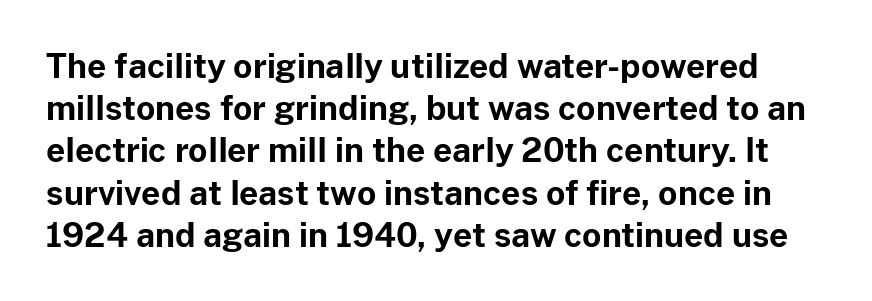
Q: Is the text bold? A: Yes.
Q: Is the text italic (slanted)? A: No, it is upright.
Q: Is the typeface a serif or a sans-serif typeface? A: Sans-serif.
Q: Is the text underlined? A: No.
Q: Is the spacing between letters normal or unusually wide? A: Normal.
Q: Is the spacing between lines tight, normal or loose? A: Normal.
Q: Width (condensed, normal, or wide)? A: Normal.
Q: Stroke contrast? A: Low.
Q: x-height? A: Medium.
Q: Monospaced? A: No.
